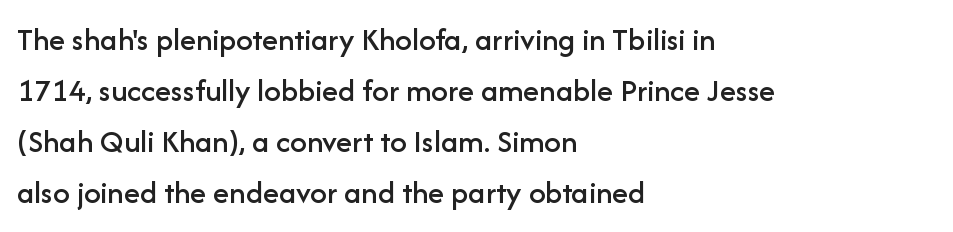
The image shows 33 px sans-serif type, upright; set left-aligned, normal line spacing (1.55x), normal letter spacing, not underlined; low stroke contrast and a medium x-height.
